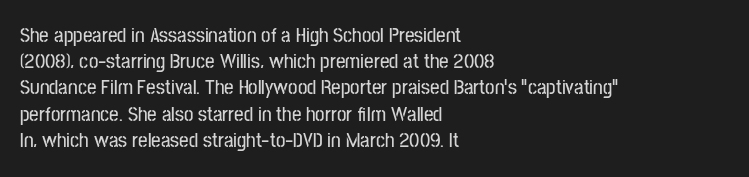
A typesetter would call this leading conventional body-copy spacing. Upright lettering throughout. This rendering uses left alignment, leaving the right contour irregular. The letterforms sit shoulder to shoulder at normal distance. Decoration check: the copy has no underline.
